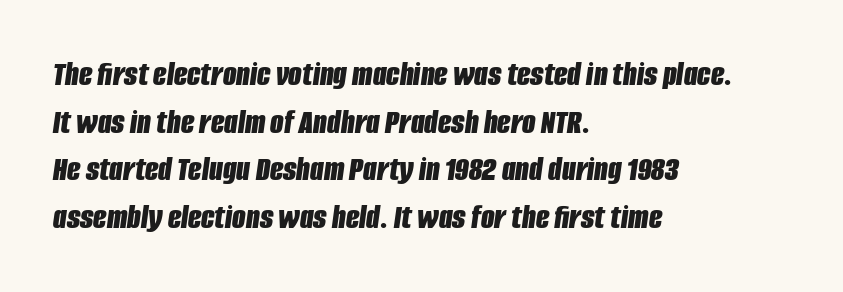
Observe the ordinary spacing: letters are neighbours, not strangers. Interline gaps are of average width in this sample. Think of a printed novel: that variable character pitch is what you see here. These words are printed bold, with thick strokes throughout. Is the type slanted? Yes — the strokes lean at a clear angle.
